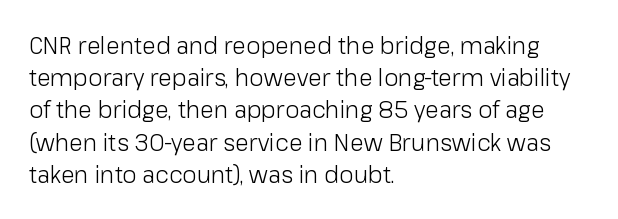
Q: Is the text bold? A: No.
Q: Is the text italic (slanted)? A: No, it is upright.
Q: Is the text underlined? A: No.
Q: How is the paragraph aligned? A: Left-aligned.
Q: Is the spacing between letters normal or unusually wide? A: Normal.
Q: Is the spacing between lines tight, normal or loose? A: Normal.
